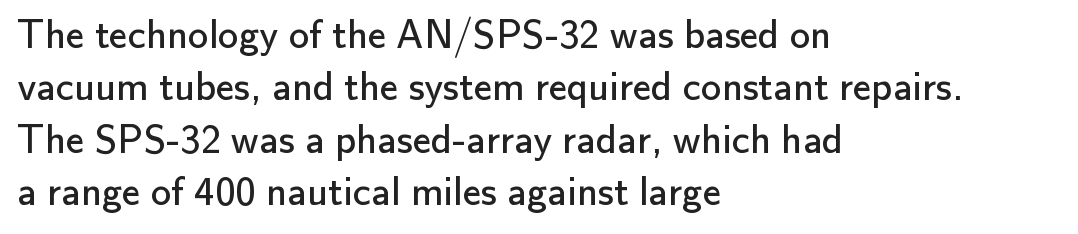
Any mark beneath the type? The region is blank. The type family on display is of the sans-serif kind. No italicization has been applied; the sample stays upright. These lines keep a tight, regular rhythm from letter to letter.
